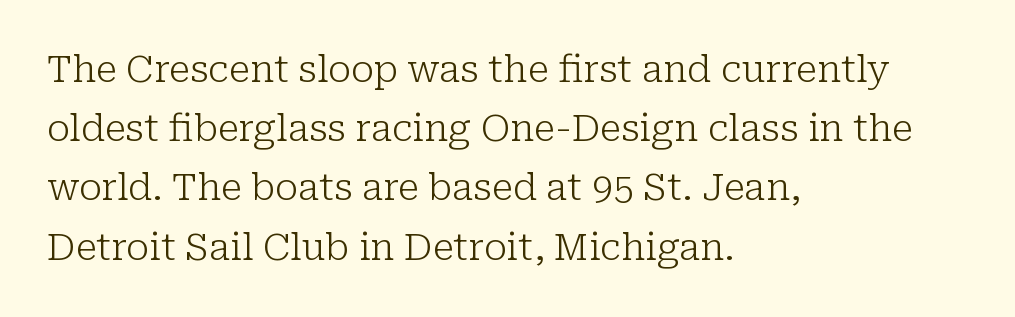
{"serif": "yes", "italic": "no", "bold": "no", "weight": "light", "width": "normal", "stroke_contrast": "low", "x_height": "medium", "monospaced": "no", "underline": "no", "align": "left", "line_spacing": "normal", "line_spacing_ratio": 1.6, "letter_spacing": "normal", "letter_spacing_em": 0.0, "glyph_px": 37}
